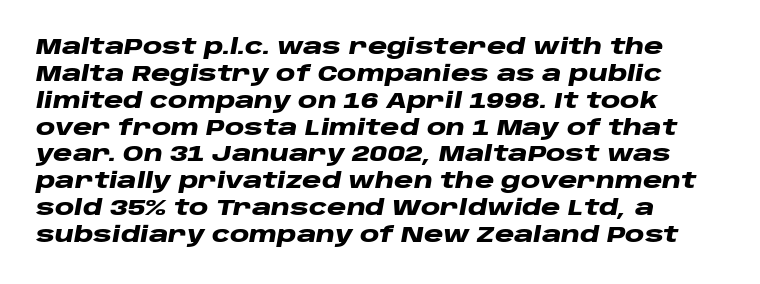
Each row of text sits above clean, open space. Is the letter spacing exaggerated? No — it looks like the ordinary default. Quick note: italic. Reading down the block, your eye returns to a fixed left position each line. Students, this is bold: see how much ink each stroke carries.
